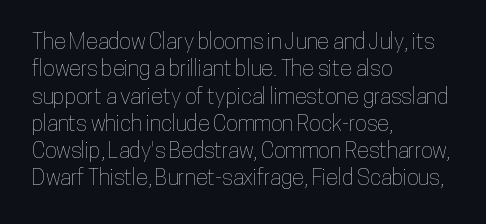
The image shows 22 px text type, upright; set left-aligned, line spacing 1.24x, normal letter spacing, not underlined.
